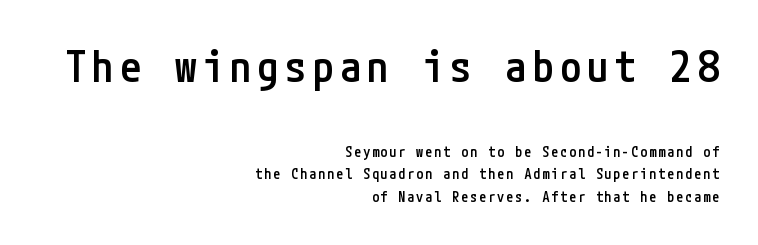
The image shows 43 px semibold, condensed sans-serif type, upright; set right-aligned, normal line spacing (1.61x), not underlined; the first (top) block is 3.07x larger; low stroke contrast and a medium x-height.
